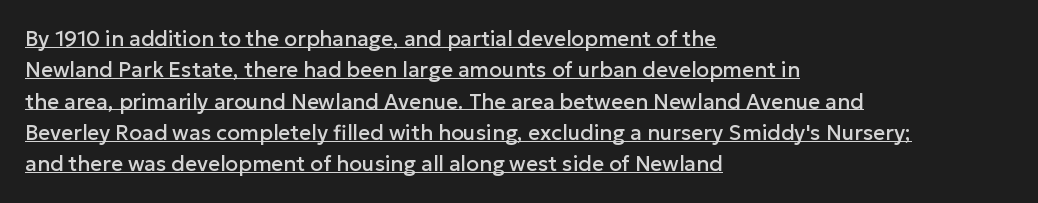
What stands out about the letter spacing? Nothing — it is the standard amount. The lines are quadded left. Horizontal bands of white between lines are of average thickness. Style check: upright.
